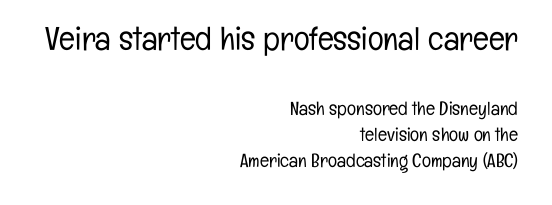
{"serif": "no", "italic": "no", "bold": "no", "weight": "light", "width": "condensed", "stroke_contrast": "low", "x_height": "medium", "monospaced": "no", "underline": "no", "align": "right", "line_spacing": "normal", "line_spacing_ratio": 1.38, "letter_spacing": "normal", "letter_spacing_em": 0.0, "larger_block": "first", "size_ratio": 1.74, "glyph_px": 33}
